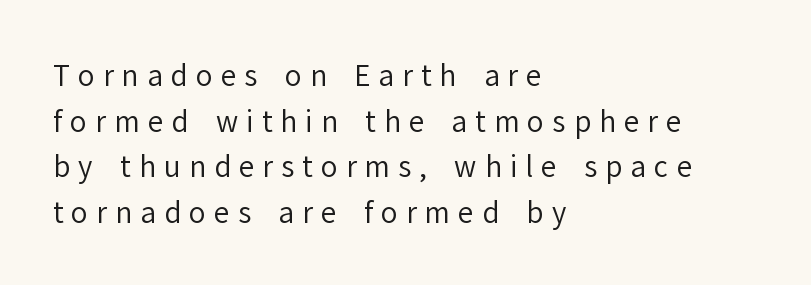
The space between consecutive lines is moderate. Serifs: no, the terminals of the letterforms are clean. A typesetter would mark this as roman, not italic. Short and long lines alike share a common starting point at left. Is this a fixed-width face? No — the glyphs have proportional, varying widths. The glyphs are unaccompanied by any horizontal stroke below them.
